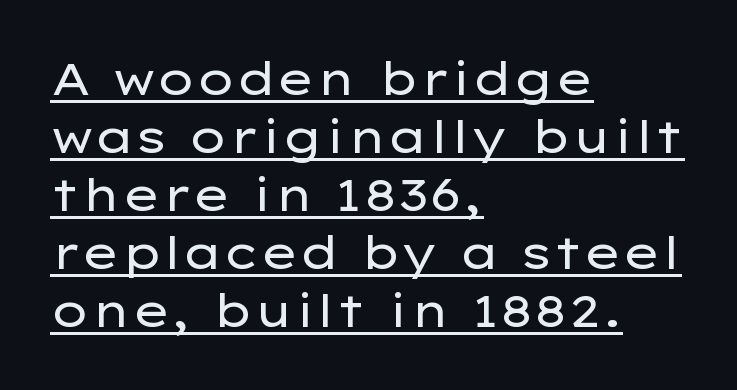
Q: Is the text bold? A: No.
Q: Is the text italic (slanted)? A: No, it is upright.
Q: Is the typeface a serif or a sans-serif typeface? A: Sans-serif.
Q: Is the text underlined? A: Yes.
Q: How is the paragraph aligned? A: Left-aligned.
Q: Is the spacing between letters normal or unusually wide? A: Normal.
Q: Is the spacing between lines tight, normal or loose? A: Normal.
Q: Width (condensed, normal, or wide)? A: Wide.
Q: Stroke contrast? A: Low.
Q: x-height? A: Medium.
Q: Monospaced? A: No.
